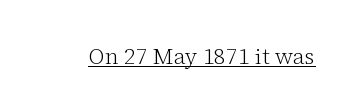
{"italic": "no", "bold": "no", "underline": "yes", "letter_spacing": "normal", "letter_spacing_em": 0.0, "glyph_px": 23}
